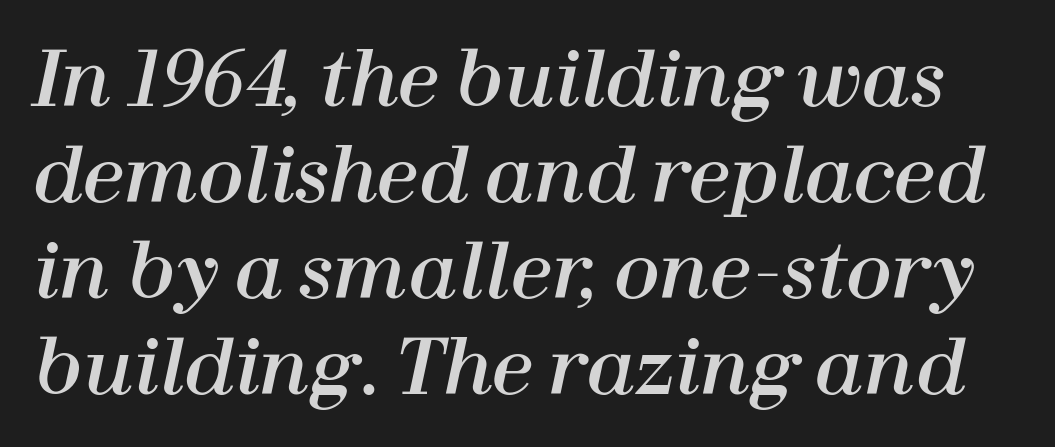
Leading: standard. Nothing unusual about the tracking: characters are spaced as the font intends. You could not count columns in this text — the font is proportionally spaced. When letters slant like this, we call the style italic.
